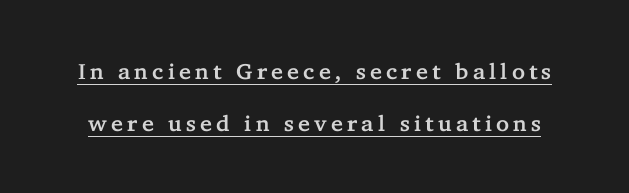
Q: Is the text italic (slanted)? A: No, it is upright.
Q: Is the text underlined? A: Yes.
Q: Is the spacing between lines tight, normal or loose? A: Loose.
